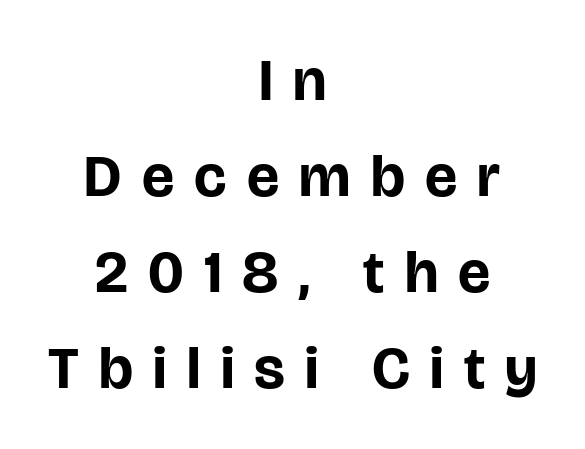
The image shows 60 px bold sans-serif type, upright; set centered, normal line spacing (1.6x), unusually wide letter spacing (+0.34 em), not underlined; low stroke contrast and a large x-height.
